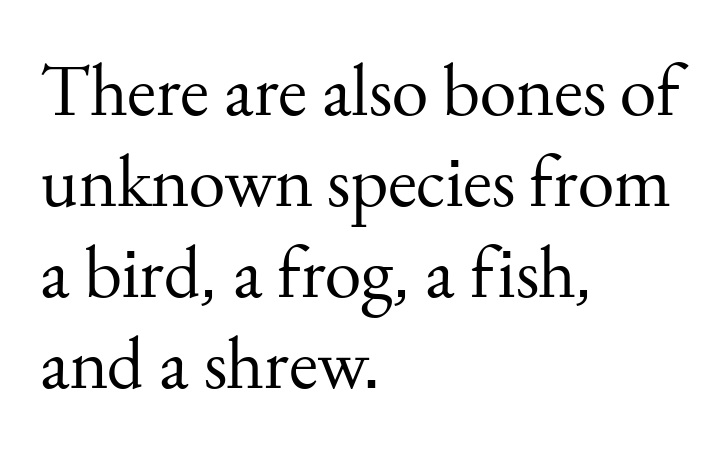
The image shows 74 px regular-weight serif type, upright; set left-aligned, line spacing 1.23x, normal letter spacing, not underlined; medium stroke contrast and a small x-height.
